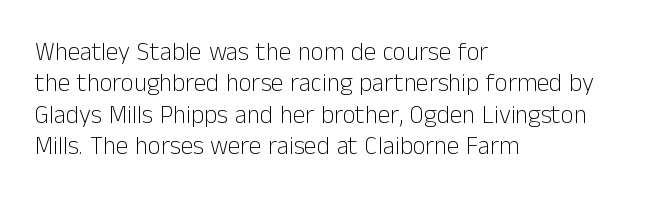
Q: Is the text bold? A: No.
Q: Is the text italic (slanted)? A: No, it is upright.
Q: Is the text underlined? A: No.
Q: How is the paragraph aligned? A: Left-aligned.
Q: Is the spacing between letters normal or unusually wide? A: Normal.
Q: Is the spacing between lines tight, normal or loose? A: Normal.
